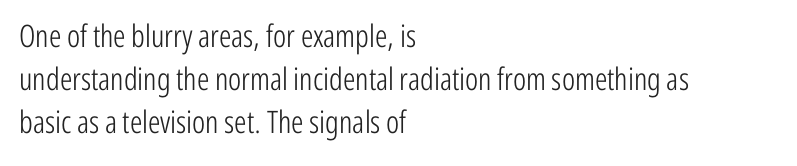
This rendering leaves character spacing at its baseline value. The paragraph has a hard left edge and a soft right edge. What's the leading like? Ordinary, nothing unusual. Each row of text sits above clean, open space. Every character sits straight up, as roman type does. Here the designer chose a conventional face with non-uniform glyph widths.
